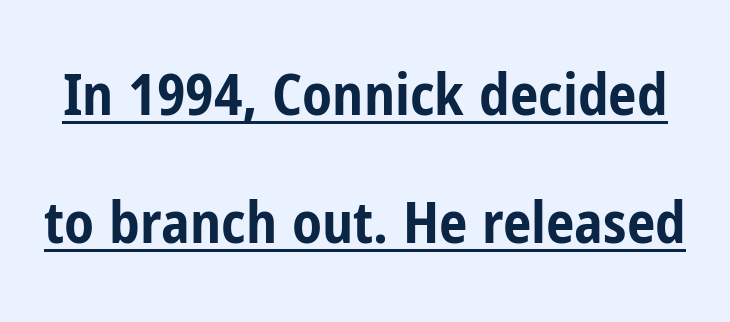
Serifs: no, the terminals of the letterforms are clean. Posture: vertical. The passage shown is emphatically bold. How would I describe the line gaps? Wide and relaxed. Underlining? Definitely there.
